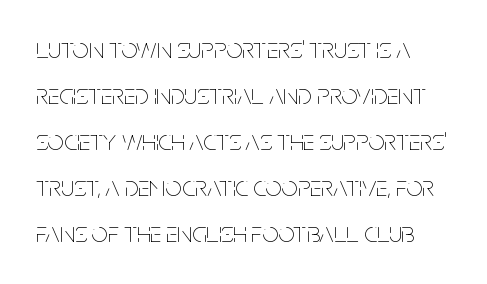
{"italic": "no", "bold": "no", "weight": "thin", "width": "condensed", "stroke_contrast": "low", "x_height": "large", "monospaced": "no", "underline": "no", "line_spacing": "normal", "line_spacing_ratio": 1.59, "letter_spacing": "normal", "letter_spacing_em": 0.0, "glyph_px": 29}
